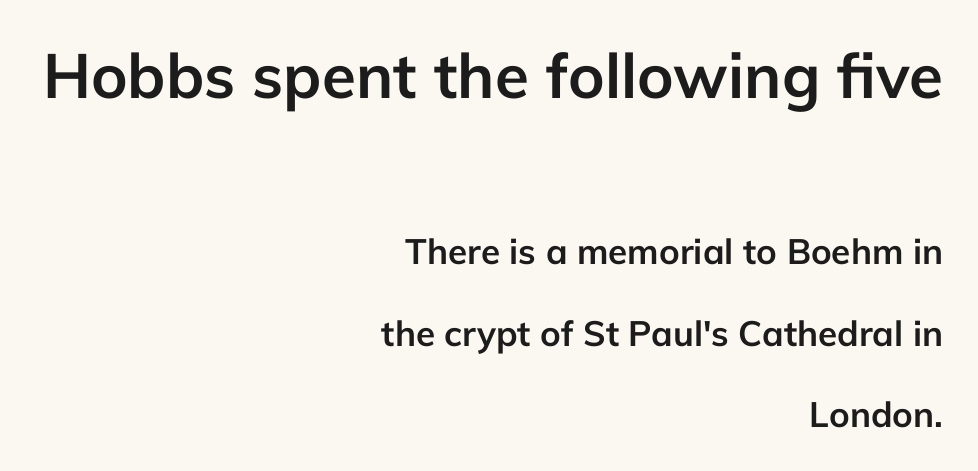
The image shows 62 px semibold sans-serif type, upright; set right-aligned, loose line spacing (2.32x), normal letter spacing, not underlined; the first (top) block is 1.77x larger; low stroke contrast and a medium x-height.
